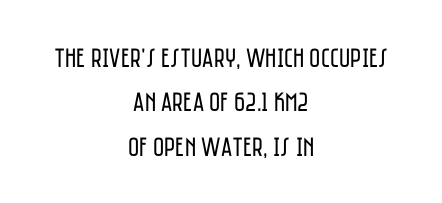
The image shows 27 px text type, upright; set centered, normal line spacing (1.64x), normal letter spacing, not underlined.
